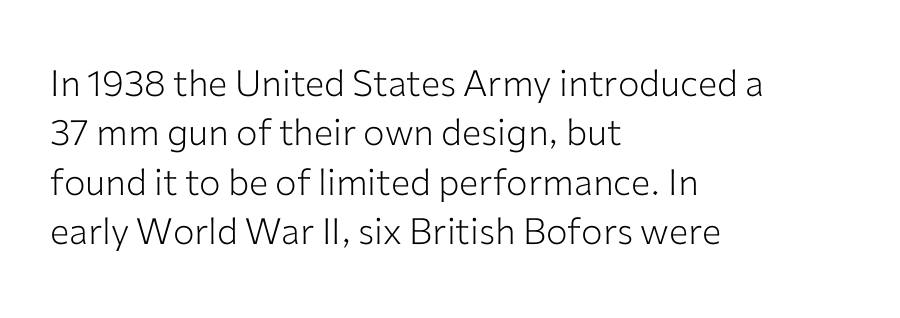
{"serif": "no", "italic": "no", "bold": "no", "weight": "light", "width": "normal", "stroke_contrast": "low", "x_height": "medium", "monospaced": "no", "underline": "no", "align": "left", "line_spacing": "normal", "line_spacing_ratio": 1.37, "letter_spacing": "normal", "letter_spacing_em": 0.0, "glyph_px": 36}
